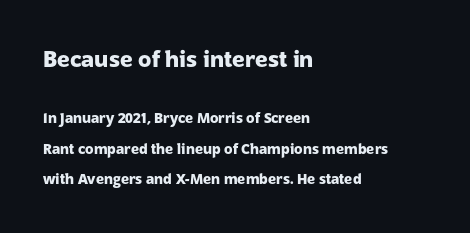
{"italic": "no", "bold": "yes", "underline": "no", "align": "left", "line_spacing": "loose", "line_spacing_ratio": 2.17, "letter_spacing": "normal", "letter_spacing_em": 0.0, "larger_block": "first", "size_ratio": 1.57, "glyph_px": 22}
